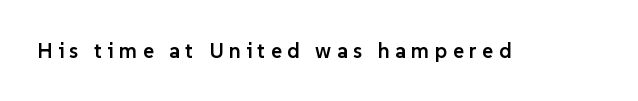
Q: Is the text bold? A: Semi-bold.
Q: Is the text italic (slanted)? A: No, it is upright.
Q: Is the text underlined? A: No.
Q: Is the spacing between letters normal or unusually wide? A: Unusually wide.
